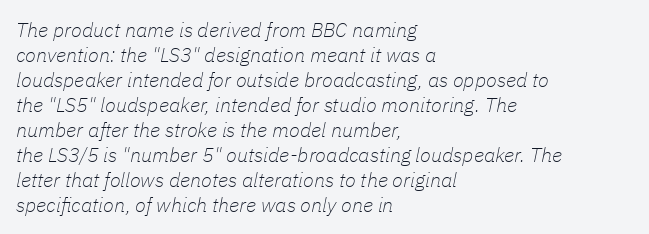
Posture: slanted. Summary of weight: not heavy and not bold. Is the letter spacing exaggerated? No — it looks like the ordinary default. Regarding leading, the lines here are spaced in the standard way. Horizontally, the lines are justified to the leading edge only. Decoration check: the copy has no underline.
